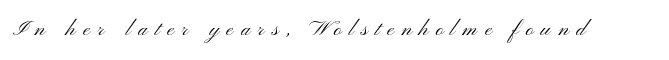
The image shows 21 px text type; set unusually wide letter spacing (+0.35 em), not underlined.
